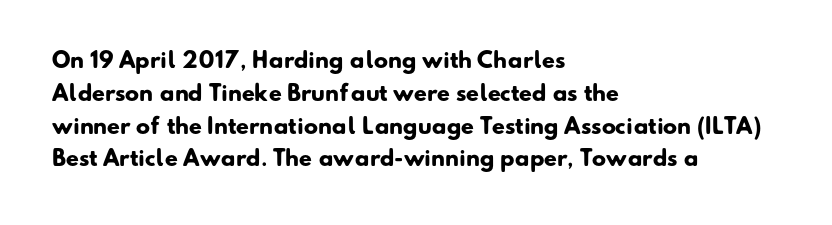
Q: Is the text bold? A: Yes.
Q: Is the text underlined? A: No.
Q: How is the paragraph aligned? A: Left-aligned.
Q: Is the spacing between letters normal or unusually wide? A: Normal.
Q: Is the spacing between lines tight, normal or loose? A: Normal.
